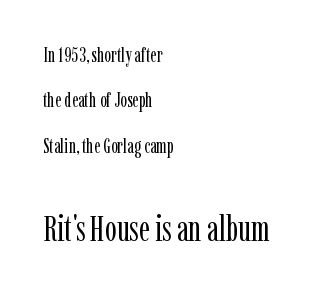
Which of the two is more prominent by size? The second, at the bottom. Are there feet on the stems? There are — it's a serif. Does extra space separate the letters? No, they use regular spacing. What's the leading like? Stretched, with rows far apart. The lines are quadded left. The font is comparable to plain body text, perhaps lighter.
